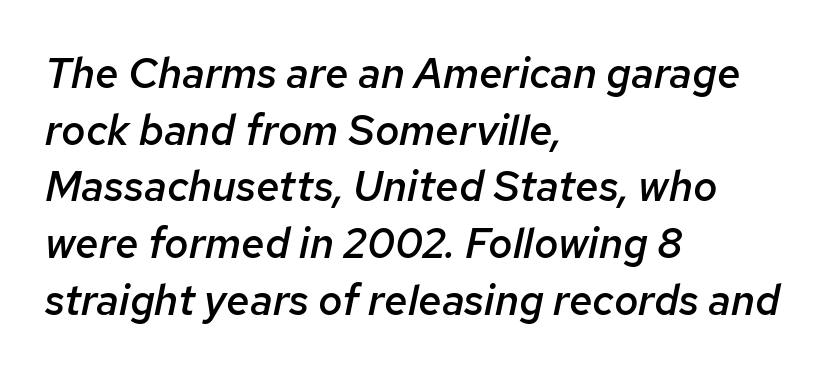
Compared with typical paragraphs, the rows here are spaced about the same. Honestly, there is no underline to notice here at all. Each glyph is drawn with semibold strokes, heavier than normal yet not fully bold. There is no visible air inserted between adjacent glyphs. The font's italic variant was chosen for this text. Where is the straight margin? On the left.
